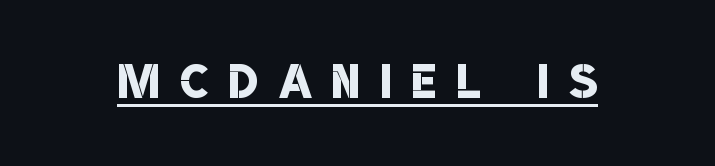
The image shows 65 px semibold, condensed sans-serif type; set unusually wide letter spacing (+0.32 em), underlined; low stroke contrast and a large x-height.
